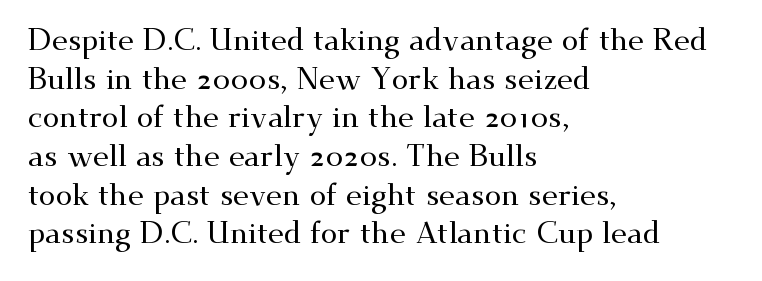
The image shows 30 px wide serif type, upright; set left-aligned, normal line spacing (1.29x), normal letter spacing, not underlined; medium stroke contrast and a small x-height.
